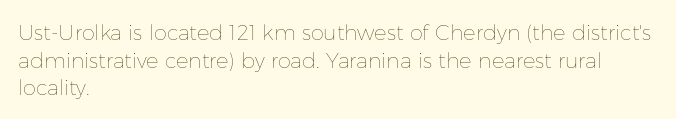
{"italic": "no", "bold": "no", "underline": "no", "align": "left", "line_spacing": "normal", "line_spacing_ratio": 1.31, "letter_spacing": "normal", "letter_spacing_em": 0.0, "glyph_px": 21}
